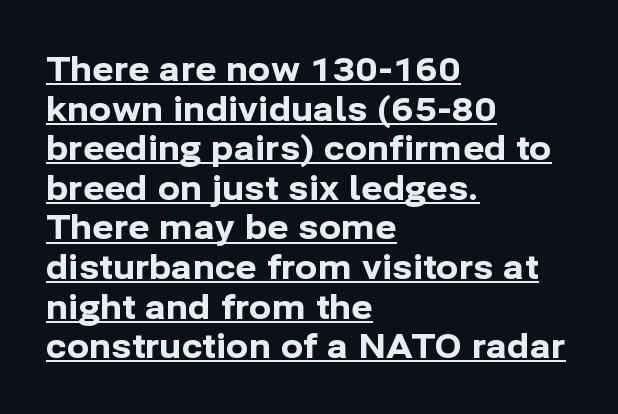
The image shows 33 px bold sans-serif type, upright; set left-aligned, line spacing 1.2x, normal letter spacing, underlined; low stroke contrast and a medium x-height.
